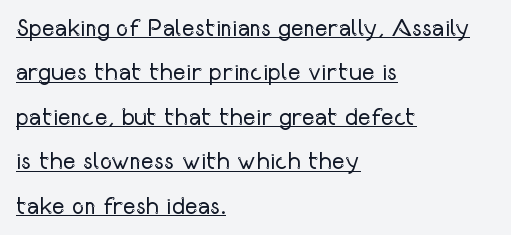
The image shows 24 px text type, upright; set left-aligned, line spacing 1.85x, normal letter spacing, underlined.
